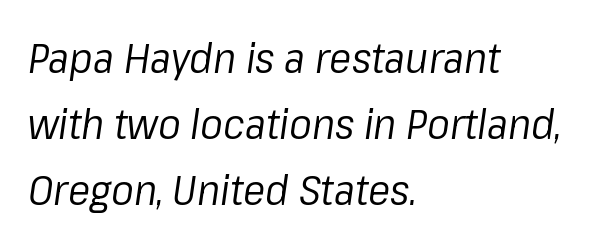
Q: Is the text bold? A: No.
Q: Is the text italic (slanted)? A: Yes, it leans right by about 8 degrees.
Q: Is the text underlined? A: No.
Q: How is the paragraph aligned? A: Left-aligned.
Q: Is the spacing between letters normal or unusually wide? A: Normal.
Q: Is the spacing between lines tight, normal or loose? A: Normal.
Q: Width (condensed, normal, or wide)? A: Normal.
Q: Stroke contrast? A: Low.
Q: x-height? A: Medium.
Q: Monospaced? A: No.
